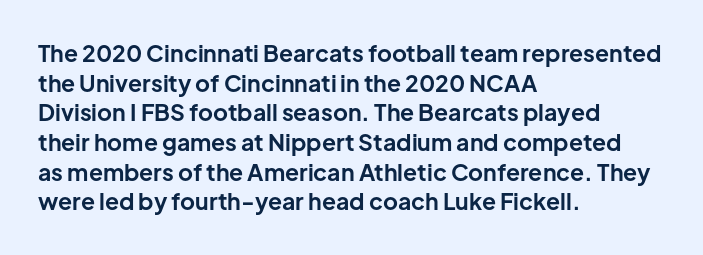
Q: Is the text bold? A: Yes.
Q: Is the text italic (slanted)? A: No, it is upright.
Q: Is the text underlined? A: No.
Q: How is the paragraph aligned? A: Left-aligned.
Q: Is the spacing between letters normal or unusually wide? A: Normal.
Q: Is the spacing between lines tight, normal or loose? A: Normal.
